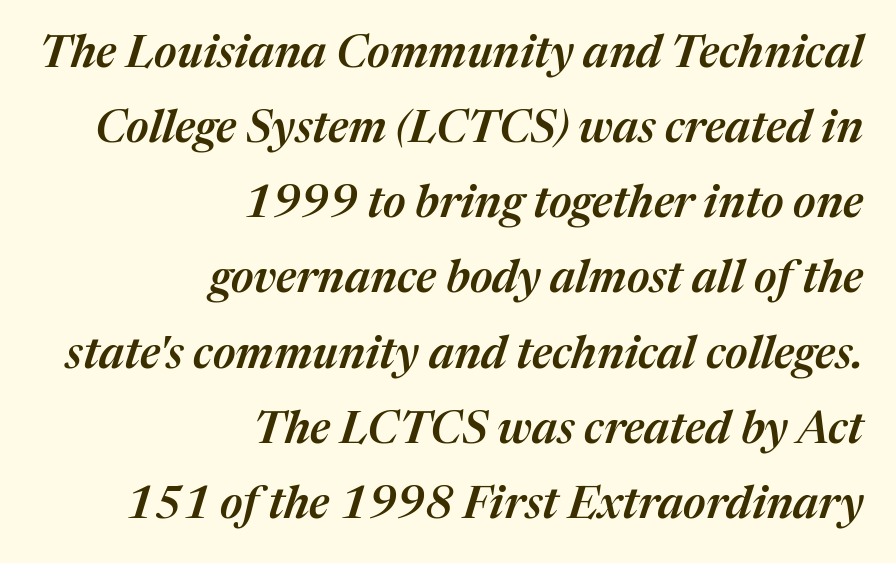
The image shows 45 px semibold type, italic (leaning right); set right-aligned, normal line spacing (1.67x), normal letter spacing, not underlined; medium stroke contrast and a medium x-height.
